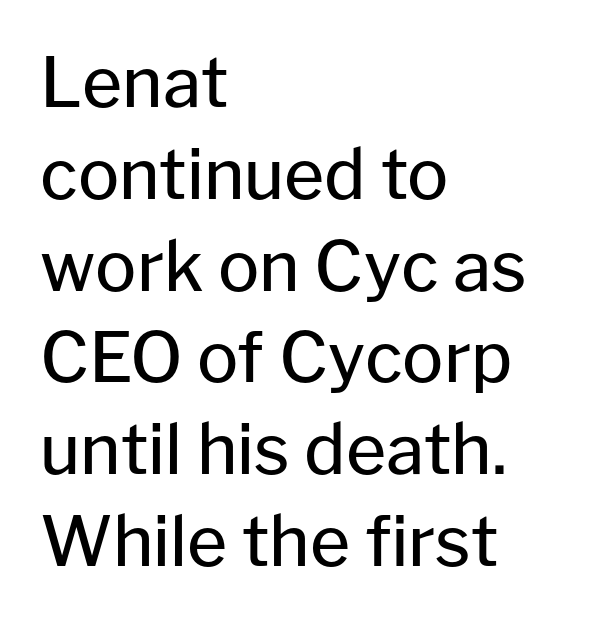
Spacing verdict: proportional, widths tailored to each character. Style check: upright. Evenly set lines give the paragraph a standard silhouette. Nobody drew a line under any word here. The characters display no serif detailing; their extremities are plain. Tracking value appears to be zero — textbook default spacing.
